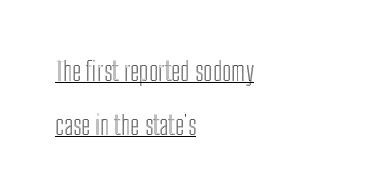
Q: Is the text italic (slanted)? A: No, it is upright.
Q: Is the text underlined? A: Yes.
Q: How is the paragraph aligned? A: Left-aligned.
Q: Is the spacing between letters normal or unusually wide? A: Normal.
Q: Is the spacing between lines tight, normal or loose? A: Loose.
